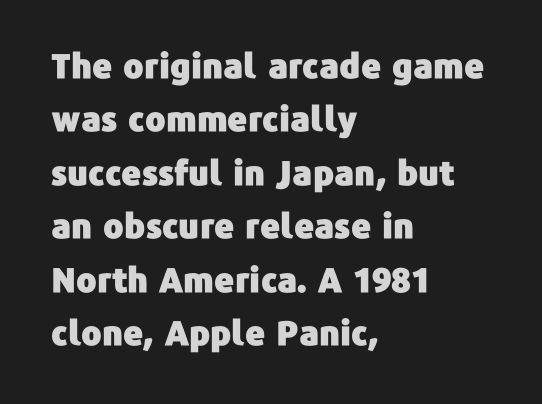
Is this a fixed-width face? No — the glyphs have proportional, varying widths. Nothing unusual about the tracking: characters are spaced as the font intends. The characters display no serif detailing; their extremities are plain. Horizontal alignment here is leftward, the default for most running prose.
